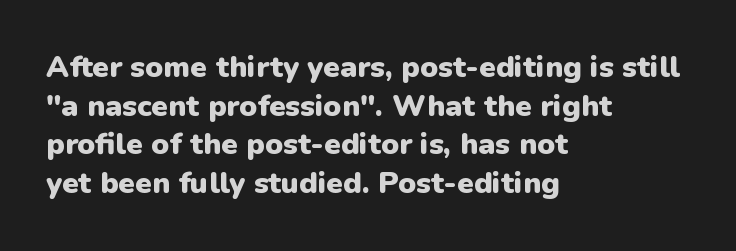
The image shows 30 px heavy sans-serif type, upright; set left-aligned, normal line spacing (1.29x), normal letter spacing, not underlined; low stroke contrast and a medium x-height.
